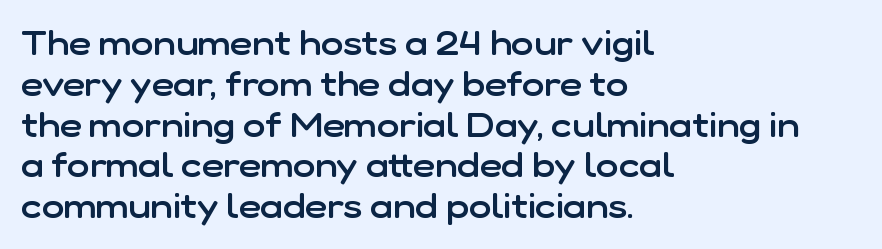
The image shows 34 px semibold sans-serif type, upright; set left-aligned, line spacing 1.2x, normal letter spacing, not underlined; low stroke contrast and a medium x-height.
